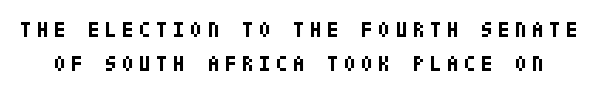
{"italic": "no", "bold": "yes", "underline": "no", "line_spacing": "normal", "line_spacing_ratio": 1.55, "letter_spacing": "wide", "letter_spacing_em": 0.23, "glyph_px": 22}
